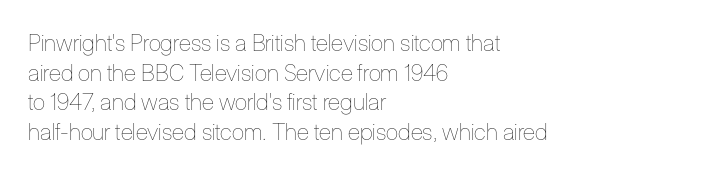
Q: Is the text bold? A: No.
Q: Is the text italic (slanted)? A: No, it is upright.
Q: Is the text underlined? A: No.
Q: How is the paragraph aligned? A: Left-aligned.
Q: Is the spacing between letters normal or unusually wide? A: Normal.
Q: Is the spacing between lines tight, normal or loose? A: Normal.
